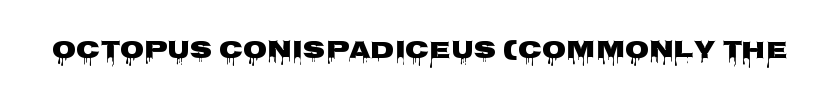
Q: Is the text bold? A: Yes.
Q: Is the text italic (slanted)? A: No, it is upright.
Q: Is the text underlined? A: No.
Q: Is the spacing between letters normal or unusually wide? A: Normal.
